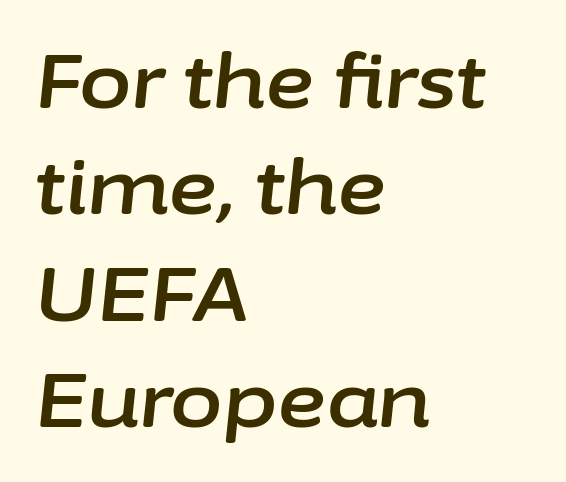
{"italic": "yes", "lean": "right", "slant_degrees": 6, "width": "normal", "stroke_contrast": "low", "x_height": "medium", "monospaced": "no", "underline": "no", "align": "left", "line_spacing": "normal", "line_spacing_ratio": 1.4, "letter_spacing": "normal", "letter_spacing_em": 0.0, "glyph_px": 76}
